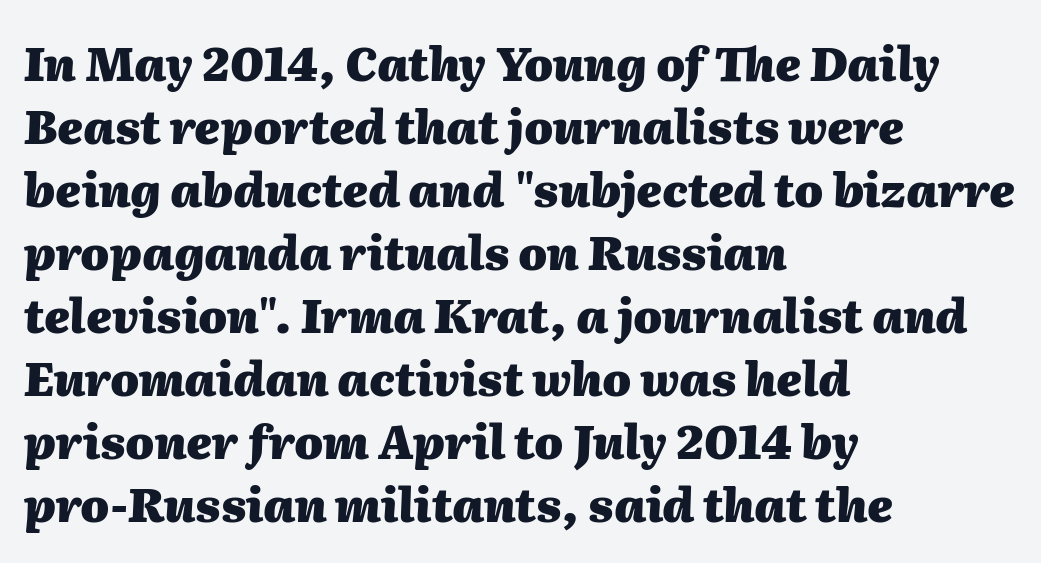
{"italic": "yes", "lean": "right", "slant_degrees": 2, "bold": "yes", "weight": "heavy", "width": "normal", "stroke_contrast": "medium", "x_height": "medium", "monospaced": "no", "underline": "no", "align": "left", "line_spacing": "normal", "line_spacing_ratio": 1.37, "letter_spacing": "normal", "letter_spacing_em": 0.0, "glyph_px": 46}
